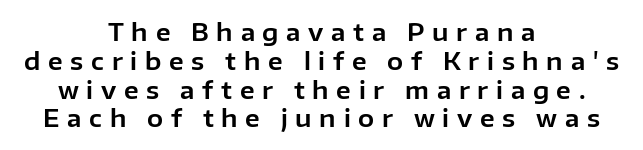
The image shows 24 px text type, upright; set centered, line spacing 1.2x, unusually wide letter spacing (+0.32 em), not underlined.
